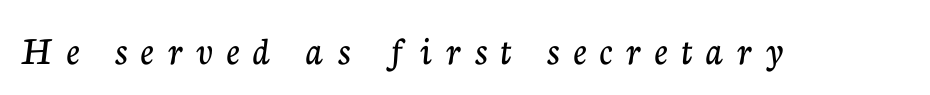
{"serif": "yes", "width": "normal", "stroke_contrast": "low", "x_height": "medium", "monospaced": "no", "underline": "no", "letter_spacing": "wide", "letter_spacing_em": 0.34, "glyph_px": 41}
